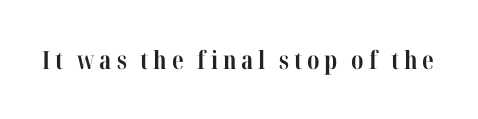
{"italic": "no", "bold": "yes", "underline": "no", "glyph_px": 25}
